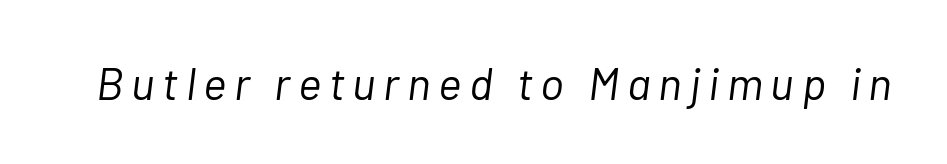
Plain, unruled lines of type. This sample uses an oblique cut, with every glyph tilted off the vertical. A light-to-regular cut is what we see here. These lines are rendered in a variable-pitch font.
